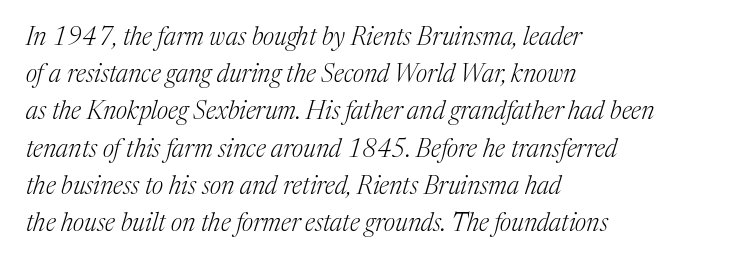
These lines were composed using italics. Descender tails drop into unmarked territory. Nothing heavy about these letters — not bold at all. Notice how descenders clear the ascenders below comfortably — that's standard leading. Horizontal alignment here is leftward, the default for most running prose. The gaps between neighbouring characters are ordinary and unremarkable.
